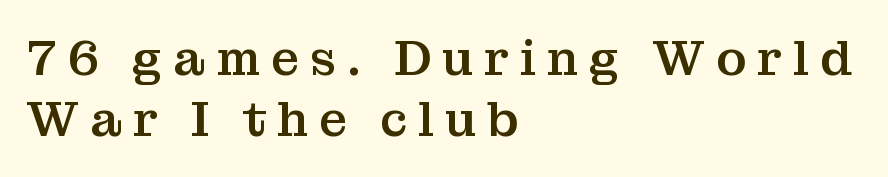
Q: Is the text italic (slanted)? A: No, it is upright.
Q: Is the typeface a serif or a sans-serif typeface? A: Serif.
Q: Is the text underlined? A: No.
Q: How is the paragraph aligned? A: Left-aligned.
Q: Is the spacing between letters normal or unusually wide? A: Unusually wide.
Q: Width (condensed, normal, or wide)? A: Normal.
Q: Stroke contrast? A: Medium.
Q: x-height? A: Medium.
Q: Monospaced? A: No.
